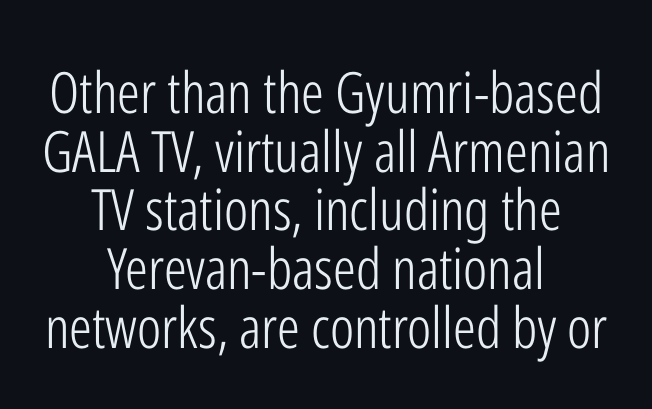
Q: Is the text bold? A: No.
Q: Is the text italic (slanted)? A: No, it is upright.
Q: Is the typeface a serif or a sans-serif typeface? A: Sans-serif.
Q: Is the text underlined? A: No.
Q: How is the paragraph aligned? A: Centered.
Q: Is the spacing between letters normal or unusually wide? A: Normal.
Q: Is the spacing between lines tight, normal or loose? A: Tight.
Q: Width (condensed, normal, or wide)? A: Condensed.
Q: Stroke contrast? A: Low.
Q: x-height? A: Medium.
Q: Monospaced? A: No.
